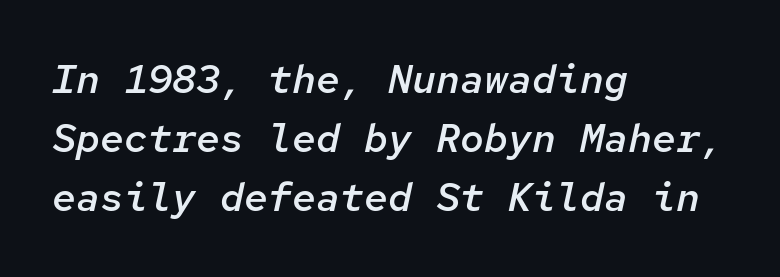
Q: Is the text bold? A: Semi-bold.
Q: Is the text italic (slanted)? A: Yes, it leans right by about 12 degrees.
Q: Is the text underlined? A: No.
Q: How is the paragraph aligned? A: Left-aligned.
Q: Is the spacing between letters normal or unusually wide? A: Normal.
Q: Is the spacing between lines tight, normal or loose? A: Normal.
Q: Width (condensed, normal, or wide)? A: Normal.
Q: Stroke contrast? A: Low.
Q: x-height? A: Medium.
Q: Monospaced? A: Yes.
